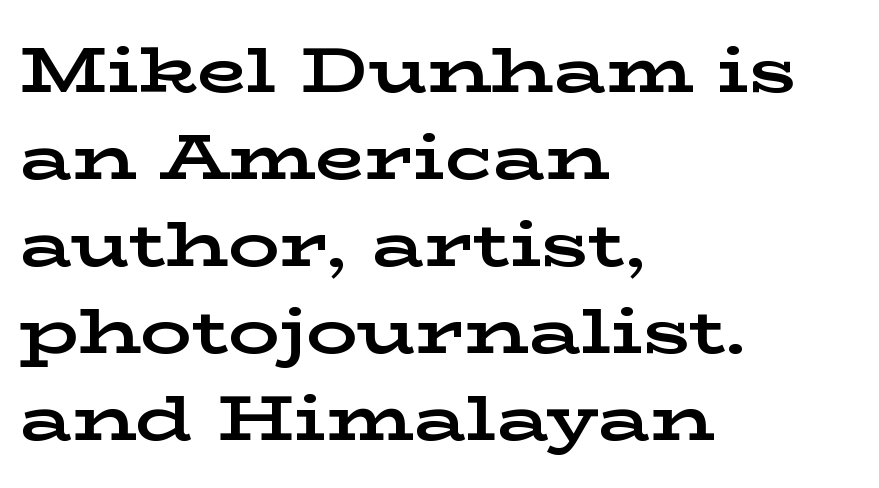
{"serif": "yes", "italic": "no", "bold": "yes", "weight": "bold", "width": "wide", "stroke_contrast": "low", "x_height": "medium", "monospaced": "no", "underline": "no", "align": "left", "line_spacing": "normal", "line_spacing_ratio": 1.36, "letter_spacing": "normal", "letter_spacing_em": 0.0, "glyph_px": 64}
